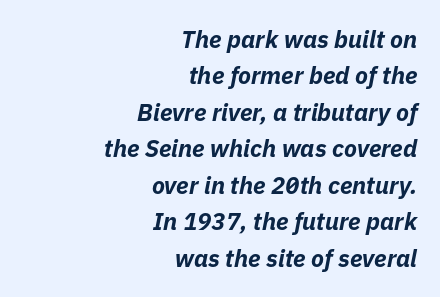
The block of text has a typical density, with ordinary space between rows. This rendering features lettering with no underline. An italicized treatment has been applied to the whole sample. The typesetting leans heavy: a genuine bold.
